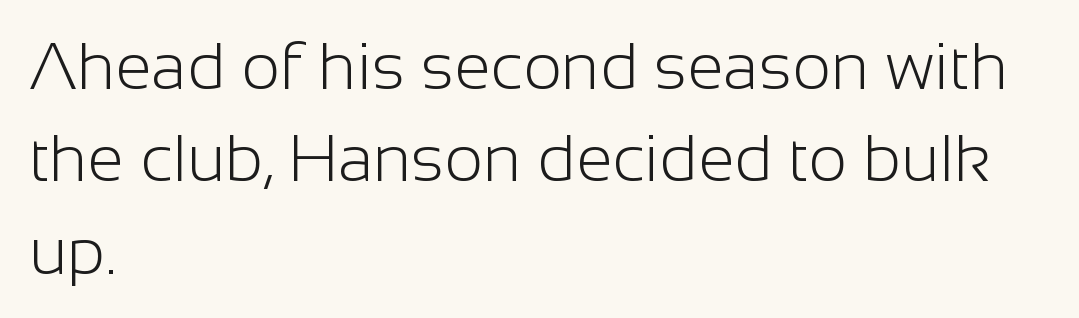
{"serif": "no", "italic": "no", "bold": "no", "weight": "light", "width": "normal", "stroke_contrast": "low", "x_height": "medium", "monospaced": "no", "underline": "no", "align": "left", "line_spacing": "normal", "line_spacing_ratio": 1.4, "letter_spacing": "normal", "letter_spacing_em": 0.0, "glyph_px": 66}
